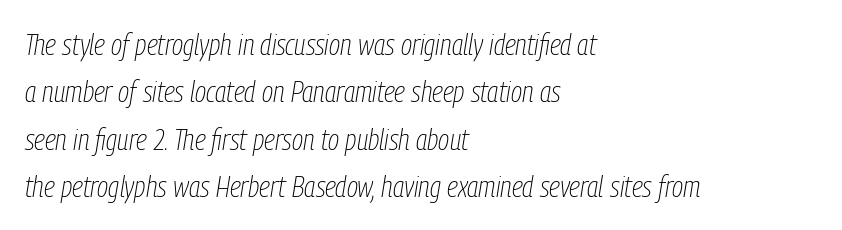
Caption: face not bold, strokes unweighted. This rendering uses left alignment, leaving the right contour irregular. Only glyphs here, with clear space below each row. Emphasis-style slanted type is in use.
